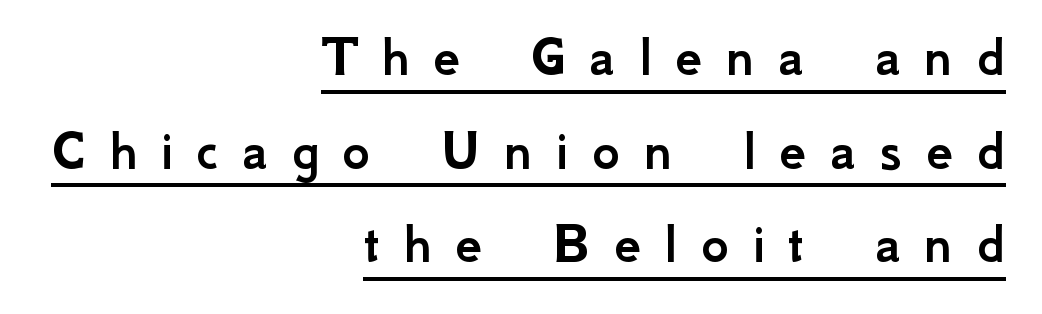
The specimen includes a rule beneath the text block's lines. The lettering stays uniformly vertical, giving the passage a roman look. Letterform terminals end flat and unadorned throughout the passage. Typeset ragged left — the right edge is the straight one. Baseline-to-baseline distance is the conventional proportion of letter height. Looks like regular typesetting: each glyph gets only the width it needs.
